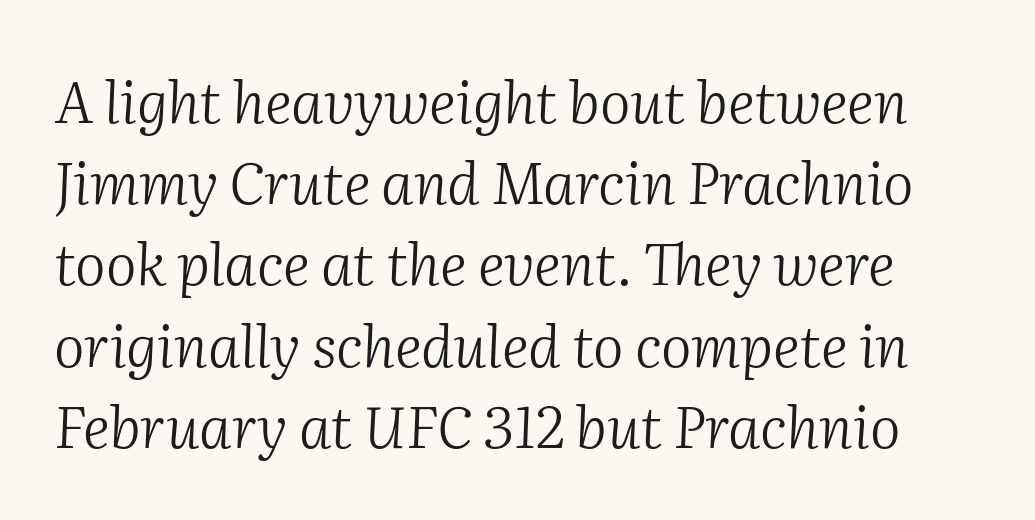
When letters slant like this, we call the style italic. The area under the type is left untouched. Look at the tracking — it's just the regular setting, nothing added. Vertical spacing — default.
